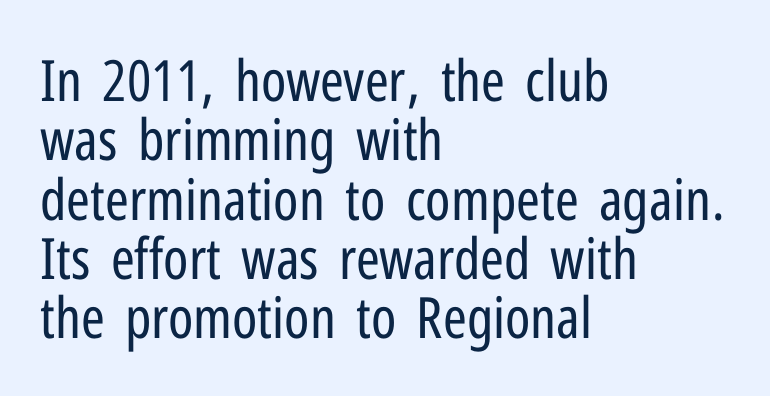
{"serif": "no", "italic": "no", "bold": "no", "weight": "regular", "width": "condensed", "stroke_contrast": "low", "x_height": "medium", "monospaced": "no", "underline": "no", "align": "left", "line_spacing": "tight", "line_spacing_ratio": 1.04, "letter_spacing": "normal", "letter_spacing_em": 0.0, "glyph_px": 57}
